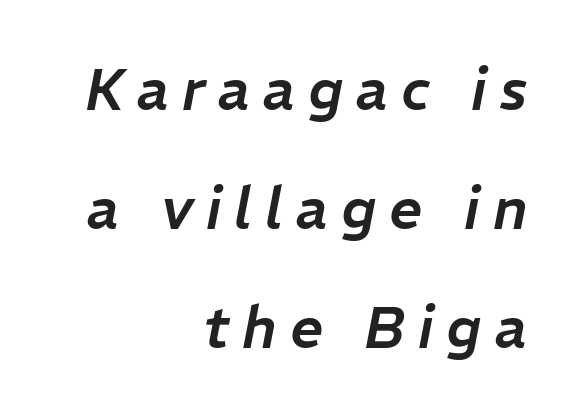
{"italic": "yes", "lean": "right", "slant_degrees": 11, "width": "normal", "stroke_contrast": "low", "x_height": "medium", "monospaced": "no", "underline": "no", "align": "right", "line_spacing": "loose", "line_spacing_ratio": 2.05, "letter_spacing": "wide", "letter_spacing_em": 0.22, "glyph_px": 58}
